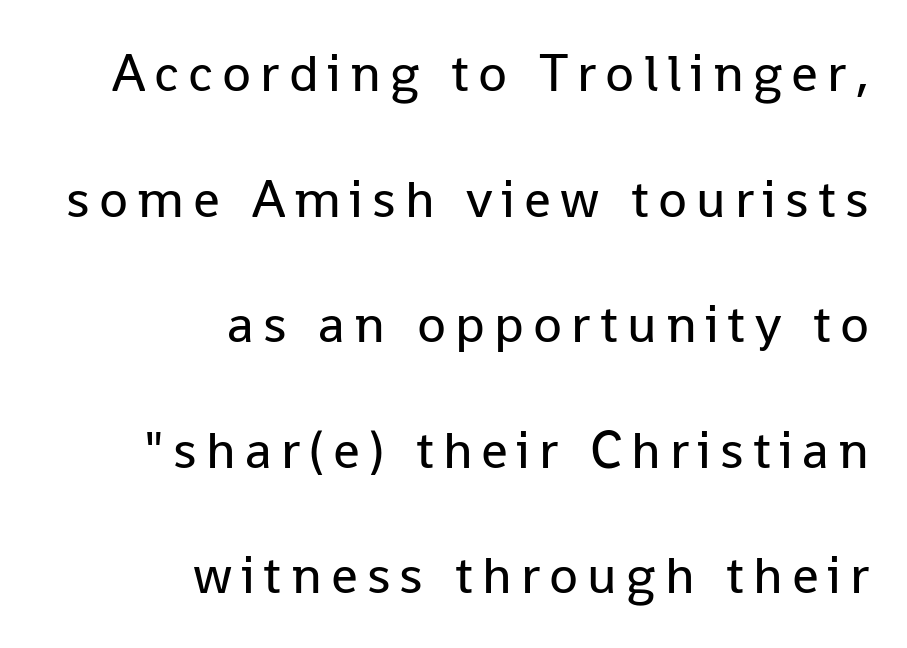
{"serif": "no", "italic": "no", "bold": "no", "weight": "regular", "width": "normal", "stroke_contrast": "low", "x_height": "medium", "monospaced": "no", "underline": "no", "align": "right", "line_spacing": "loose", "line_spacing_ratio": 2.37, "glyph_px": 53}
